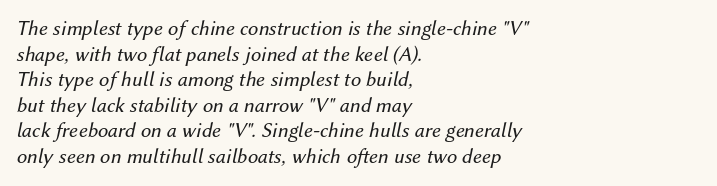
One-word summary of the alignment: left. Would a proofreader flag this as italicized? Yes. No word sits above an underline. No heavy texture on the line: the type isn't bold.
